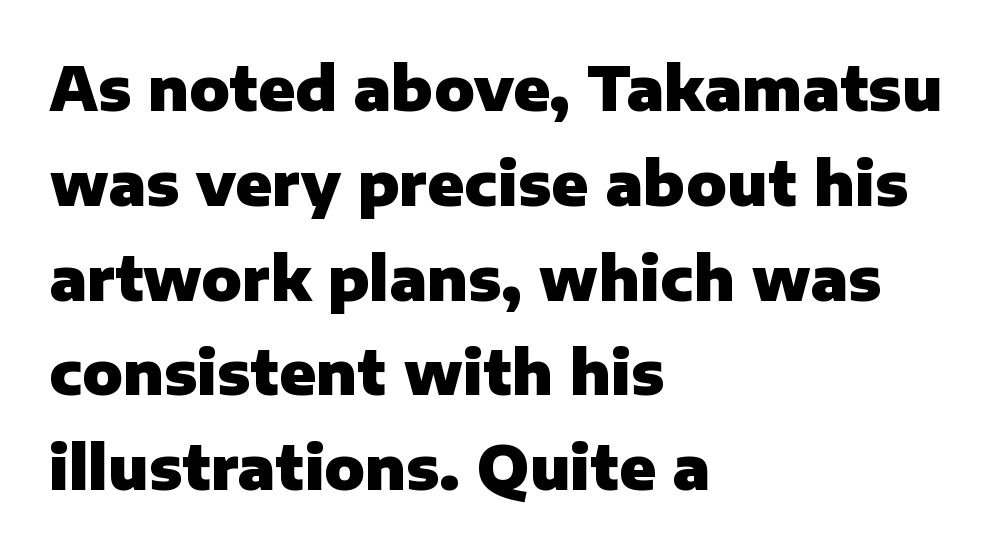
The image shows 60 px heavy sans-serif type, upright; set left-aligned, normal line spacing (1.58x), normal letter spacing, not underlined; low stroke contrast and a medium x-height.
